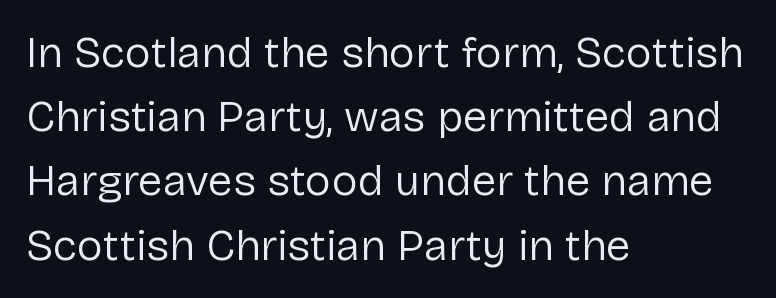
The image shows 44 px regular-weight sans-serif type, upright; set left-aligned, normal line spacing (1.46x), normal letter spacing, not underlined; low stroke contrast and a medium x-height.
